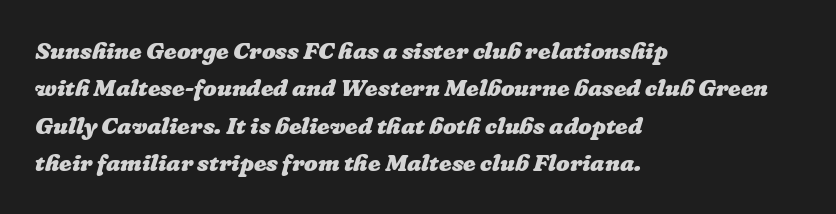
Q: Is the text bold? A: Yes.
Q: Is the text underlined? A: No.
Q: How is the paragraph aligned? A: Left-aligned.
Q: Is the spacing between letters normal or unusually wide? A: Normal.
Q: Is the spacing between lines tight, normal or loose? A: Normal.
